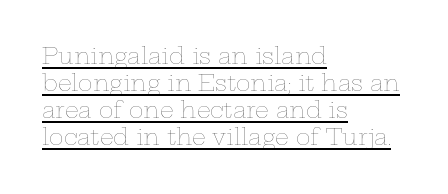
Q: Is the text bold? A: No.
Q: Is the text italic (slanted)? A: No, it is upright.
Q: Is the text underlined? A: Yes.
Q: How is the paragraph aligned? A: Left-aligned.
Q: Is the spacing between letters normal or unusually wide? A: Normal.
